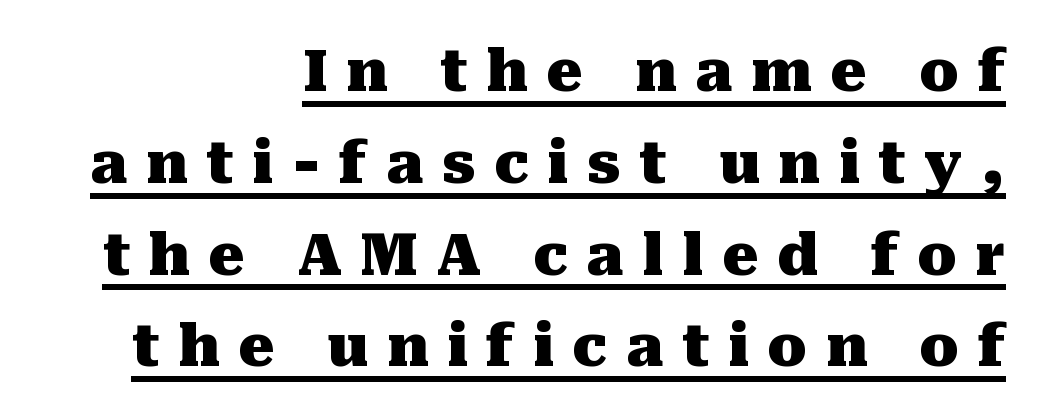
Look at the stroke-to-counter ratio: heavy, a bold. The glyphs are accompanied by a horizontal stroke just below them. The face used here is proportionally spaced, like ordinary book or web type. Rows of type keep a routine distance in the vertical direction.
